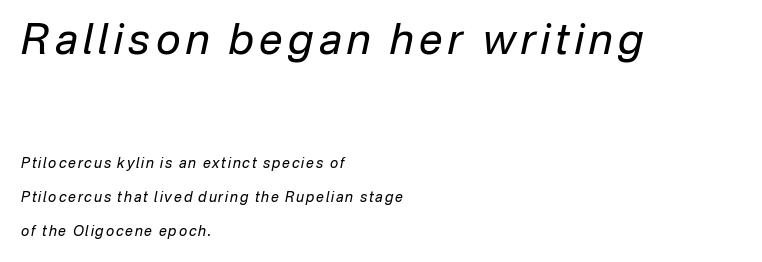
The image shows 42 px regular-weight type, italic (leaning right); set left-aligned, loose line spacing (2.44x), not underlined; the first (top) block is 3.0x larger; low stroke contrast and a medium x-height.
